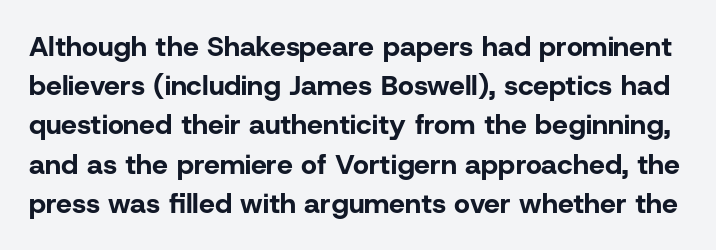
The rendering keeps characters at their native spacing. The letters stand straight up with perfectly vertical stems. Vertically, the passage feels balanced, rows spaced as you'd expect. Plenty of ink on the page — the face is bold. Varying glyph widths throughout — classic text-font behaviour. Does the type have serifs? No, each stem ends abruptly.
